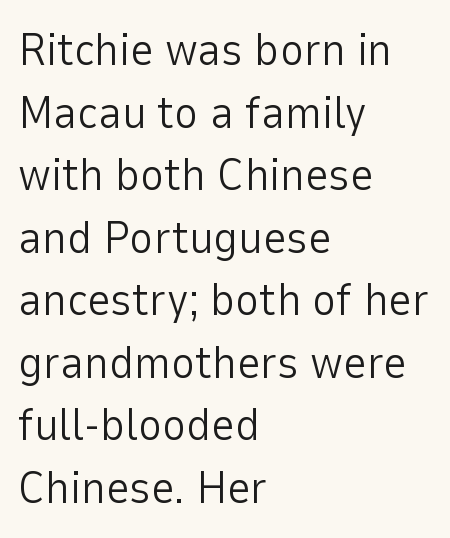
{"serif": "no", "italic": "no", "bold": "no", "weight": "light", "width": "normal", "stroke_contrast": "low", "x_height": "medium", "monospaced": "no", "underline": "no", "align": "left", "line_spacing": "normal", "line_spacing_ratio": 1.36, "letter_spacing": "normal", "letter_spacing_em": 0.0, "glyph_px": 46}
